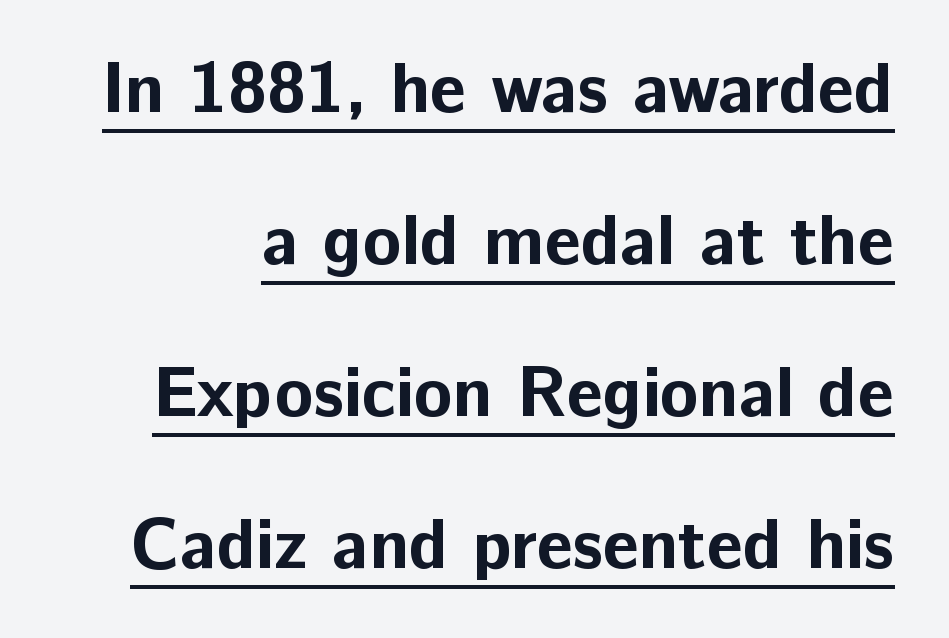
The image shows 71 px bold sans-serif type, upright; set loose line spacing (2.14x), normal letter spacing, underlined; low stroke contrast and a medium x-height.
